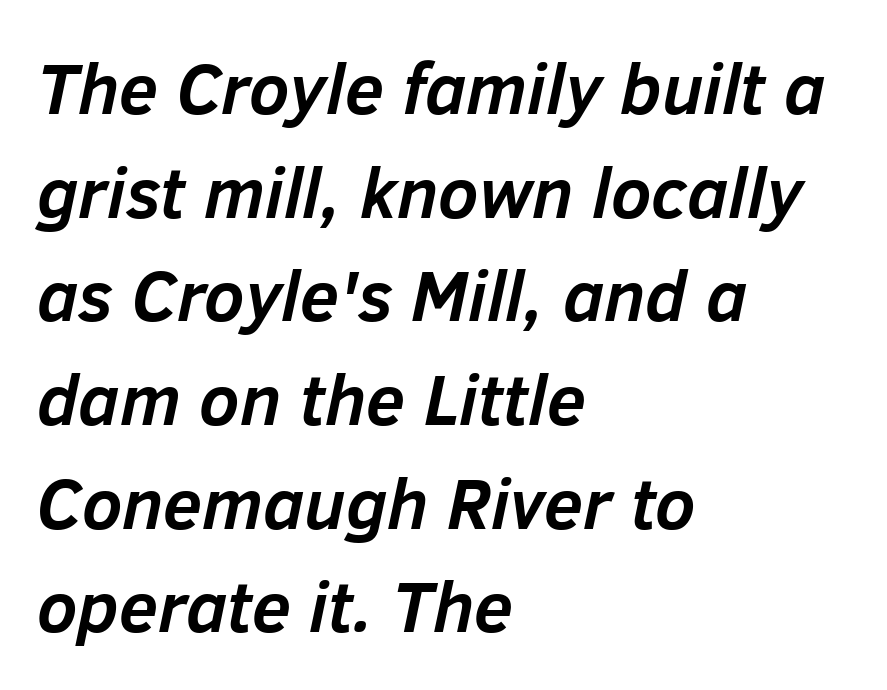
Note the varied advance widths — an 'i' is clearly narrower than an 'm'. Weight check: bold — yes, fully. Anything drawn beneath the words? Only blank space. Layout note: lines flush left. The rendering uses a moderate line-height, typical for paragraphs.
